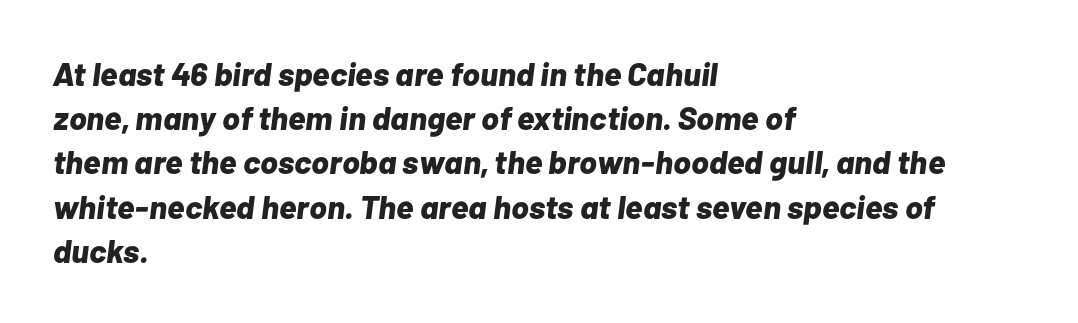
Q: Is the text bold? A: Yes.
Q: Is the text italic (slanted)? A: Yes, it leans right by about 7 degrees.
Q: Is the text underlined? A: No.
Q: How is the paragraph aligned? A: Left-aligned.
Q: Is the spacing between letters normal or unusually wide? A: Normal.
Q: Is the spacing between lines tight, normal or loose? A: Normal.
Q: Width (condensed, normal, or wide)? A: Normal.
Q: Stroke contrast? A: Low.
Q: x-height? A: Medium.
Q: Monospaced? A: No.
